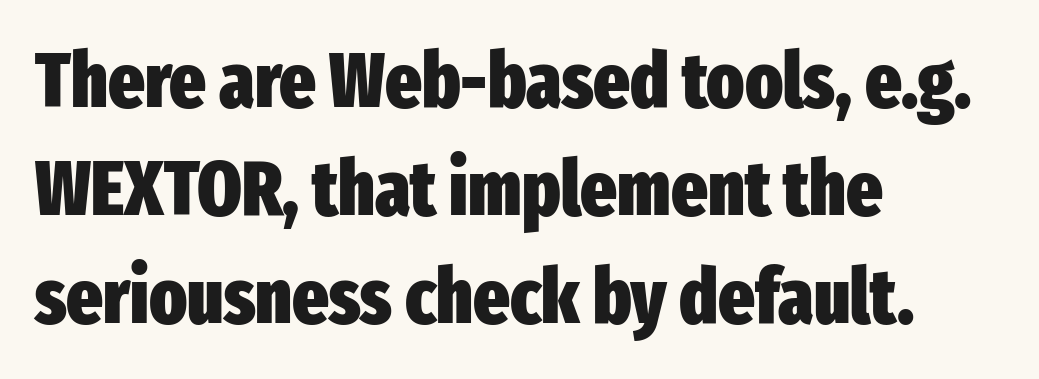
The image shows 77 px heavy, condensed sans-serif type, upright; set left-aligned, normal line spacing (1.4x), normal letter spacing, not underlined; low stroke contrast and a medium x-height.
